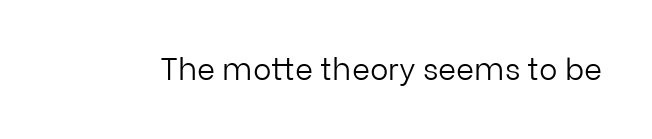
{"serif": "no", "italic": "no", "bold": "no", "weight": "light", "width": "normal", "stroke_contrast": "low", "x_height": "medium", "monospaced": "no", "underline": "no", "letter_spacing": "normal", "letter_spacing_em": 0.0, "glyph_px": 31}
